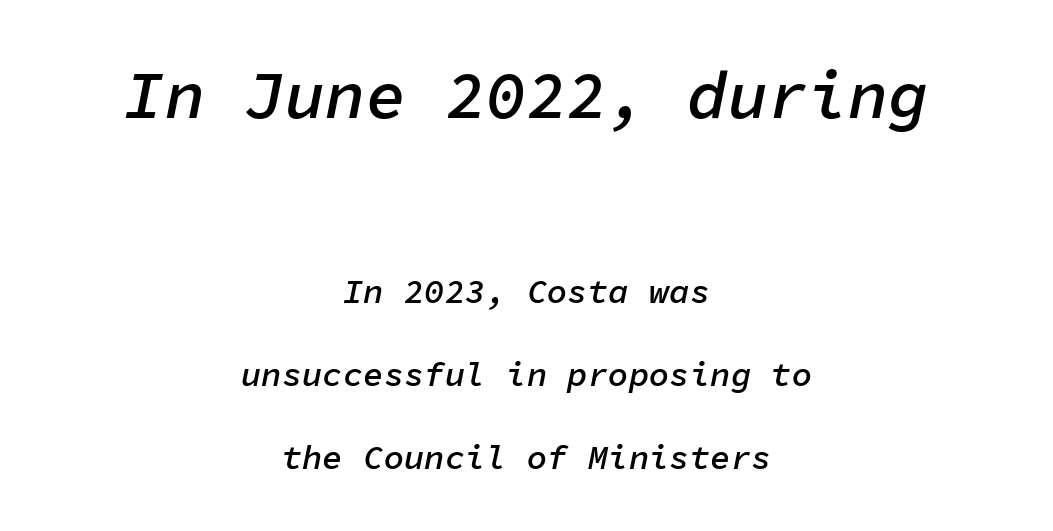
Q: Is the text bold? A: Semi-bold.
Q: Is the text italic (slanted)? A: Yes, it leans right by about 11 degrees.
Q: Is the text underlined? A: No.
Q: How is the paragraph aligned? A: Centered.
Q: Is the spacing between letters normal or unusually wide? A: Normal.
Q: Is the spacing between lines tight, normal or loose? A: Loose.
Q: Which block of text is set in a larger size, the first (top) or the second (bottom)? A: The first (top) one.
Q: Width (condensed, normal, or wide)? A: Normal.
Q: Stroke contrast? A: Low.
Q: x-height? A: Medium.
Q: Monospaced? A: Yes.
